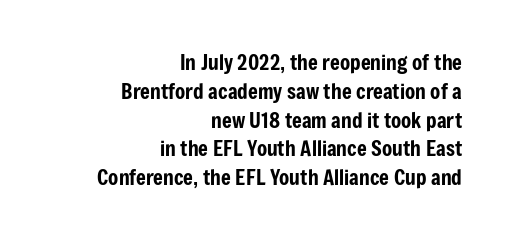
Q: Is the text italic (slanted)? A: No, it is upright.
Q: Is the text underlined? A: No.
Q: How is the paragraph aligned? A: Right-aligned.
Q: Is the spacing between letters normal or unusually wide? A: Normal.
Q: Is the spacing between lines tight, normal or loose? A: Normal.
